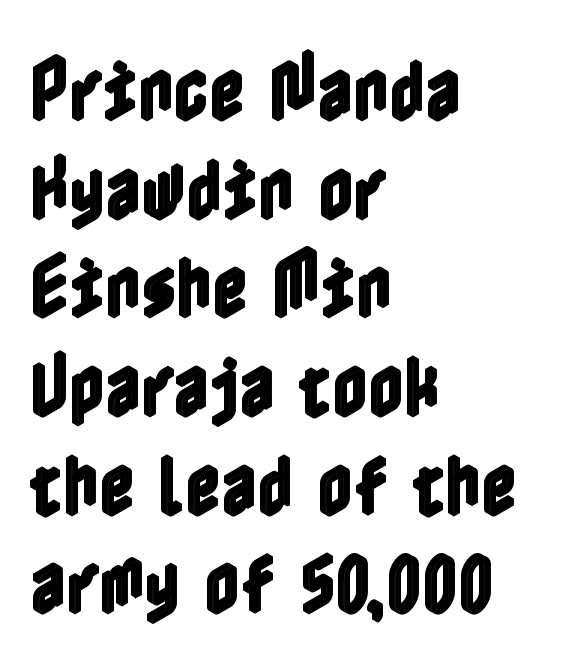
Q: Is the text italic (slanted)? A: No, it is upright.
Q: Is the text underlined? A: No.
Q: How is the paragraph aligned? A: Left-aligned.
Q: Is the spacing between letters normal or unusually wide? A: Normal.
Q: Is the spacing between lines tight, normal or loose? A: Normal.
Q: Width (condensed, normal, or wide)? A: Condensed.
Q: x-height? A: Medium.
